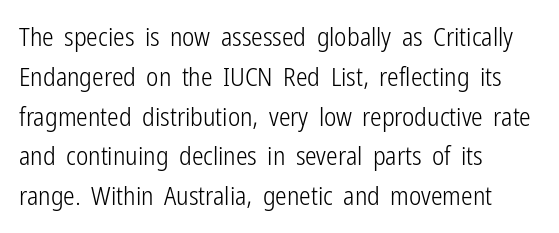
Nobody touched the tracking dial on this one. Line starts are locked; line ends wander. The block of text has a typical density, with ordinary space between rows. The glyphs are unaccompanied by any horizontal stroke below them. Notice how the stems are strictly vertical — no italics here. These glyphs show unthickened strokes, regular width or finer.
